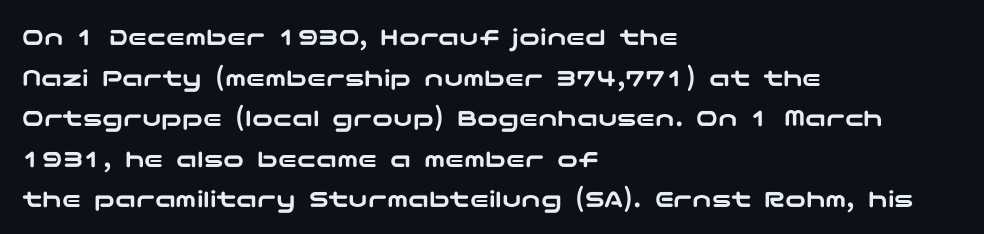
The image shows 26 px text type, upright; set left-aligned, normal line spacing (1.56x), normal letter spacing, not underlined.
